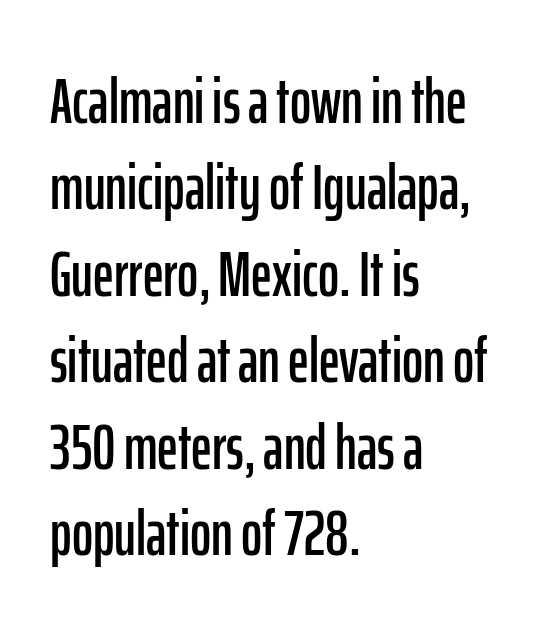
The image shows 64 px condensed sans-serif type, upright; set left-aligned, normal line spacing (1.35x), normal letter spacing, not underlined; low stroke contrast and a medium x-height.
